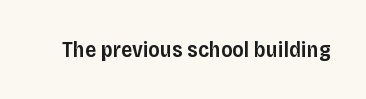
Q: Is the text bold? A: Semi-bold.
Q: Is the text italic (slanted)? A: No, it is upright.
Q: Is the text underlined? A: No.
Q: Is the spacing between letters normal or unusually wide? A: Normal.
